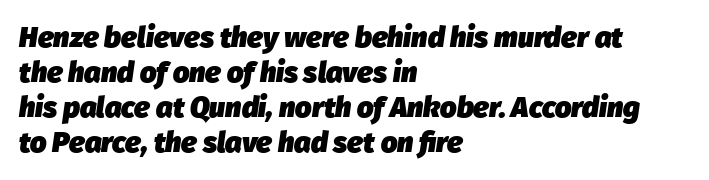
Q: Is the text bold? A: Yes.
Q: Is the text italic (slanted)? A: Yes, it leans right by about 8 degrees.
Q: Is the text underlined? A: No.
Q: How is the paragraph aligned? A: Left-aligned.
Q: Is the spacing between letters normal or unusually wide? A: Normal.
Q: Width (condensed, normal, or wide)? A: Normal.
Q: Stroke contrast? A: Low.
Q: x-height? A: Medium.
Q: Monospaced? A: No.
